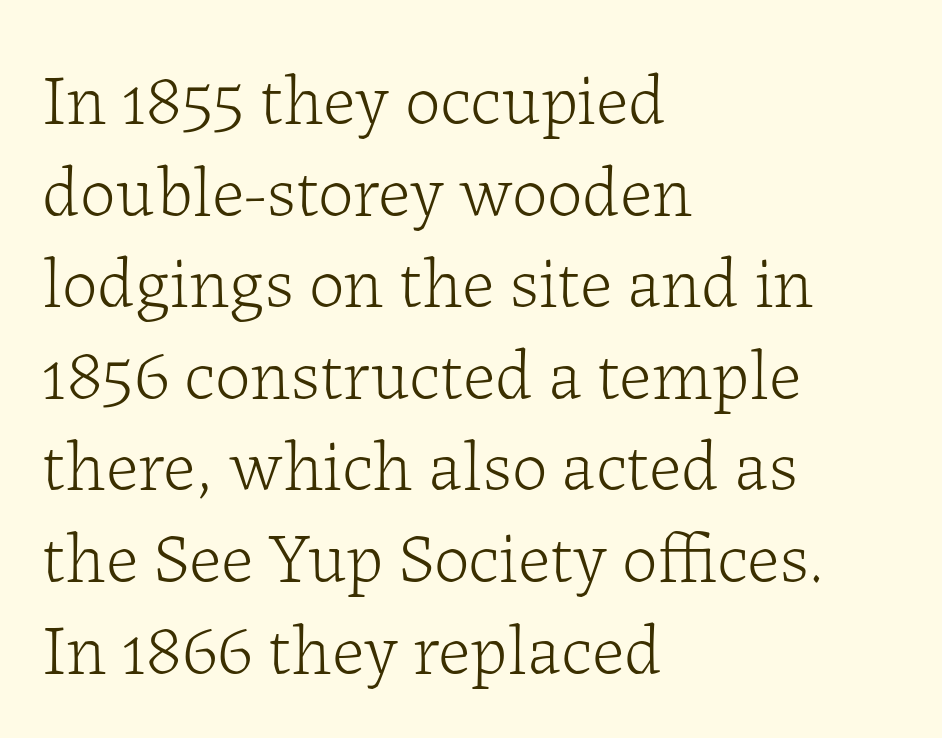
{"serif": "yes", "italic": "no", "bold": "no", "weight": "light", "width": "normal", "stroke_contrast": "low", "x_height": "medium", "monospaced": "no", "underline": "no", "align": "left", "line_spacing": "normal", "line_spacing_ratio": 1.29, "letter_spacing": "normal", "letter_spacing_em": 0.0, "glyph_px": 71}
